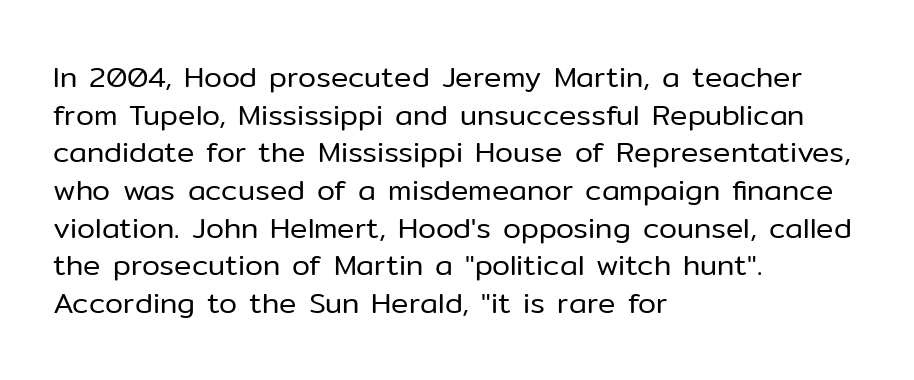
Is the letter spacing exaggerated? No — it looks like the ordinary default. Compared with a typical body face, this is equally light or lighter still. The axis of the letterforms is exactly vertical. Nothing sits at the stroke ends, so this counts as sans-serif. You could not count columns in this text — the font is proportionally spaced. In CSS terms this would be text-align: left.
